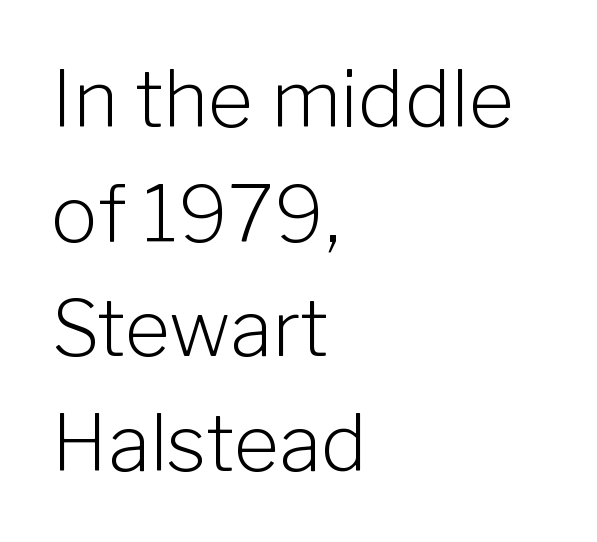
Q: Is the text bold? A: No.
Q: Is the text italic (slanted)? A: No, it is upright.
Q: Is the typeface a serif or a sans-serif typeface? A: Sans-serif.
Q: Is the text underlined? A: No.
Q: How is the paragraph aligned? A: Left-aligned.
Q: Is the spacing between letters normal or unusually wide? A: Normal.
Q: Is the spacing between lines tight, normal or loose? A: Normal.
Q: Width (condensed, normal, or wide)? A: Normal.
Q: Stroke contrast? A: Low.
Q: x-height? A: Medium.
Q: Monospaced? A: No.
